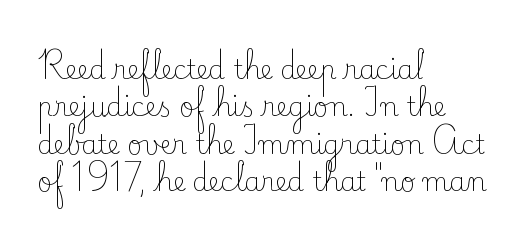
The image shows 26 px text type, upright; set left-aligned, normal line spacing (1.44x), normal letter spacing, not underlined.
